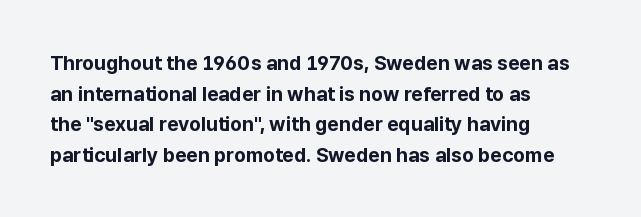
Q: Is the text bold? A: Yes.
Q: Is the text italic (slanted)? A: No, it is upright.
Q: Is the text underlined? A: No.
Q: How is the paragraph aligned? A: Left-aligned.
Q: Is the spacing between letters normal or unusually wide? A: Normal.
Q: Is the spacing between lines tight, normal or loose? A: Normal.
